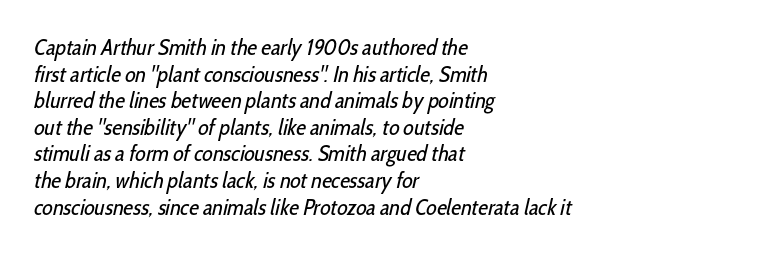
{"bold": "no", "underline": "no", "align": "left", "line_spacing_ratio": 1.21, "letter_spacing": "normal", "letter_spacing_em": 0.0, "glyph_px": 22}
